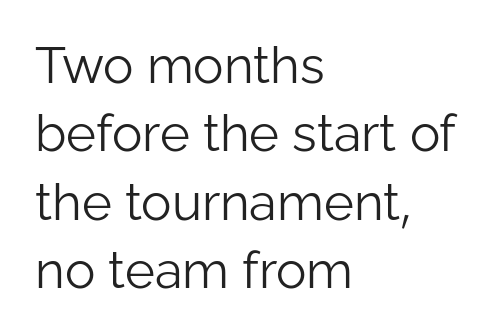
Q: Is the text bold? A: No.
Q: Is the text italic (slanted)? A: No, it is upright.
Q: Is the typeface a serif or a sans-serif typeface? A: Sans-serif.
Q: Is the text underlined? A: No.
Q: How is the paragraph aligned? A: Left-aligned.
Q: Is the spacing between letters normal or unusually wide? A: Normal.
Q: Is the spacing between lines tight, normal or loose? A: Normal.
Q: Width (condensed, normal, or wide)? A: Normal.
Q: Stroke contrast? A: Low.
Q: x-height? A: Medium.
Q: Monospaced? A: No.
